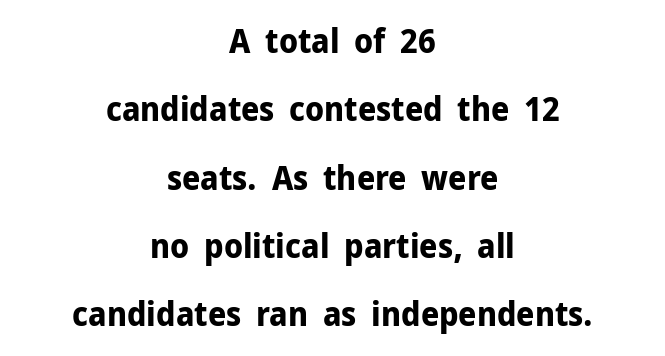
Q: Is the text bold? A: Yes.
Q: Is the text italic (slanted)? A: No, it is upright.
Q: Is the typeface a serif or a sans-serif typeface? A: Sans-serif.
Q: Is the text underlined? A: No.
Q: How is the paragraph aligned? A: Centered.
Q: Is the spacing between letters normal or unusually wide? A: Normal.
Q: Is the spacing between lines tight, normal or loose? A: Loose.
Q: Width (condensed, normal, or wide)? A: Normal.
Q: Stroke contrast? A: Low.
Q: x-height? A: Medium.
Q: Monospaced? A: No.
